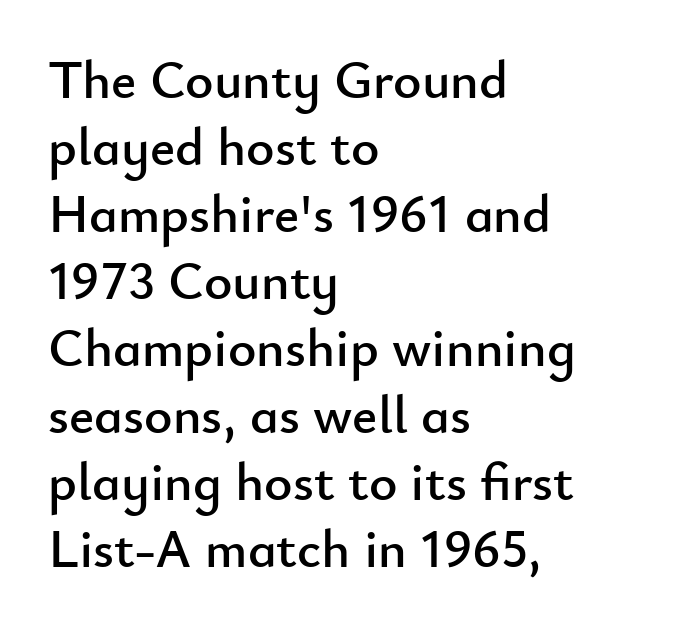
Note: no serifs on the glyphs. Here the glyphs are tracked normally, forming tight word shapes. Leftover space on each line is placed entirely after the last word. Think of a printed novel: that variable character pitch is what you see here. The letters stand straight up with perfectly vertical stems.
